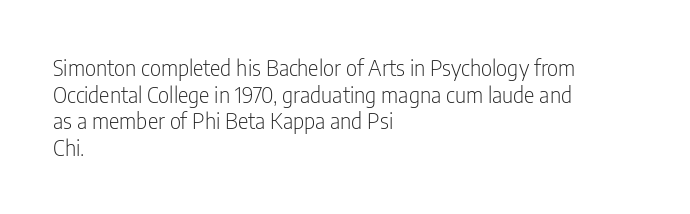
The image shows 22 px text type, upright; set left-aligned, line spacing 1.21x, normal letter spacing, not underlined.
